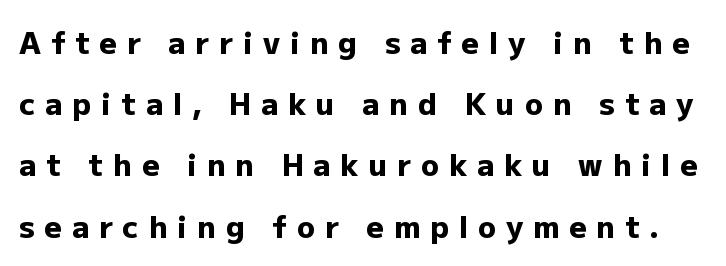
The image shows 30 px heavy sans-serif type, upright; set loose line spacing (2.04x), unusually wide letter spacing (+0.33 em), not underlined; low stroke contrast and a medium x-height.
